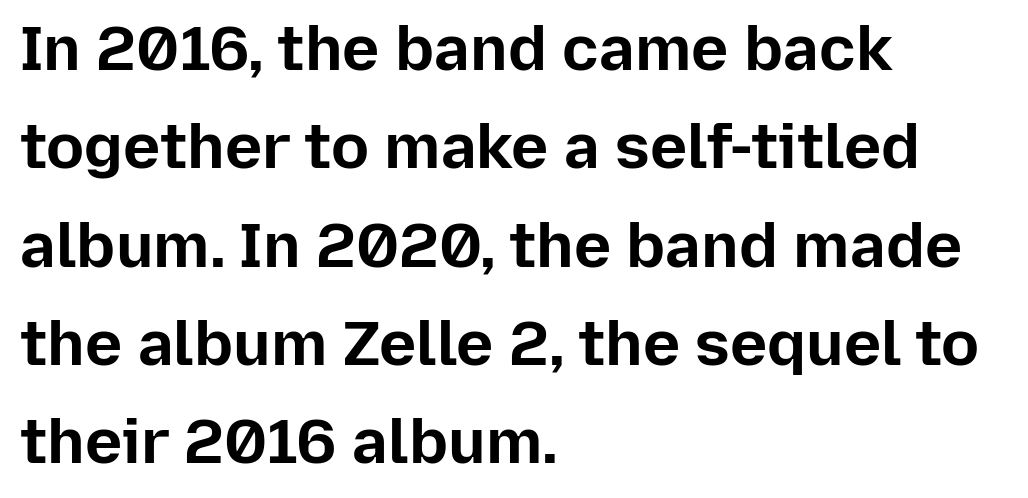
Q: Is the text bold? A: Yes.
Q: Is the text italic (slanted)? A: No, it is upright.
Q: Is the typeface a serif or a sans-serif typeface? A: Sans-serif.
Q: Is the text underlined? A: No.
Q: How is the paragraph aligned? A: Left-aligned.
Q: Is the spacing between letters normal or unusually wide? A: Normal.
Q: Is the spacing between lines tight, normal or loose? A: Normal.
Q: Width (condensed, normal, or wide)? A: Normal.
Q: Stroke contrast? A: Low.
Q: x-height? A: Medium.
Q: Monospaced? A: No.
